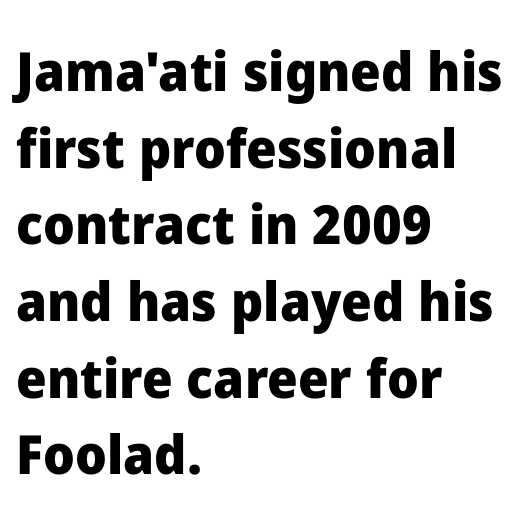
Q: Is the text bold? A: Yes.
Q: Is the text italic (slanted)? A: No, it is upright.
Q: Is the typeface a serif or a sans-serif typeface? A: Sans-serif.
Q: Is the text underlined? A: No.
Q: How is the paragraph aligned? A: Left-aligned.
Q: Is the spacing between letters normal or unusually wide? A: Normal.
Q: Is the spacing between lines tight, normal or loose? A: Normal.
Q: Width (condensed, normal, or wide)? A: Normal.
Q: Stroke contrast? A: Low.
Q: x-height? A: Medium.
Q: Monospaced? A: No.
